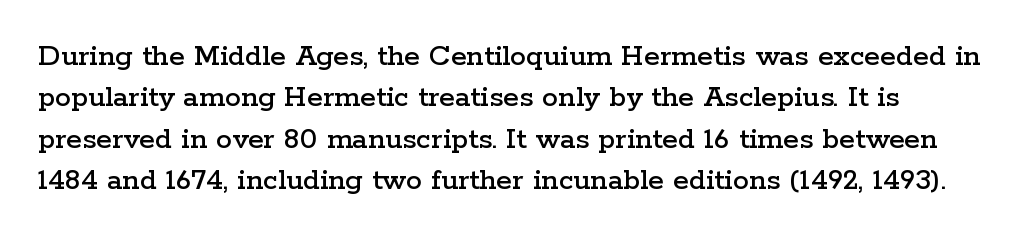
Each letter keeps its own natural width here, so spacing adapts to shape. The face used here is seriffed, in the tradition of book romans. Nobody drew a line under any word here. Tall strokes in this sample are plumb rather than angled. Reading down the column, the eye jumps a familiar distance to each next line. Students, note that the glyphs here touch the page at normal intervals.
